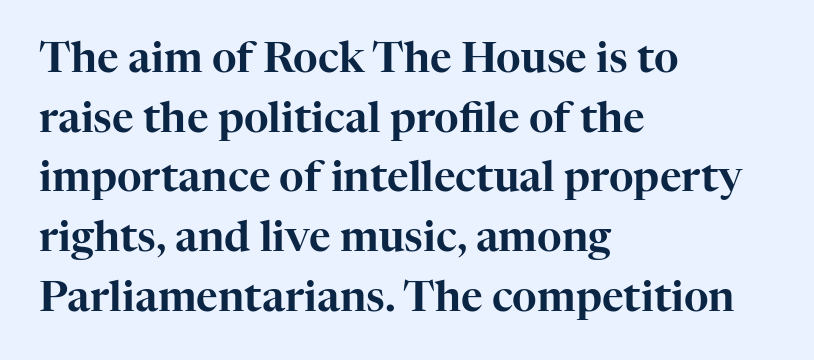
The image shows 42 px serif type, upright; set left-aligned, normal line spacing (1.42x), normal letter spacing, not underlined; high stroke contrast and a medium x-height.
